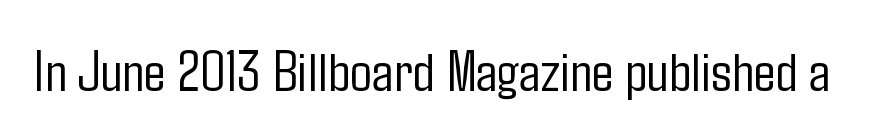
Lines of text with bare space underneath. Look at the tracking — it's just the regular setting, nothing added. Letters have the restrained weight of plain body copy at most. This rendering employs a face without finishing strokes, i.e., a sans-serif. These lines were composed using upright roman letters.
